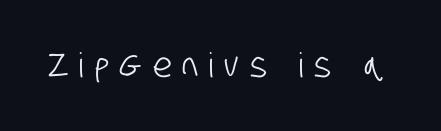
Q: Is the typeface a serif or a sans-serif typeface? A: Sans-serif.
Q: Is the text underlined? A: No.
Q: Is the spacing between letters normal or unusually wide? A: Unusually wide.
Q: Width (condensed, normal, or wide)? A: Condensed.
Q: Stroke contrast? A: Low.
Q: x-height? A: Large.
Q: Monospaced? A: No.
